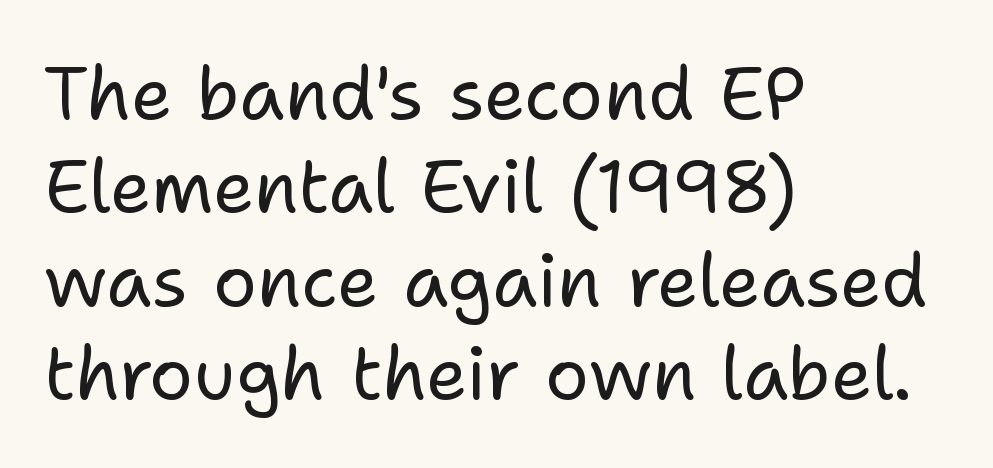
Q: Is the text bold? A: No.
Q: Is the text italic (slanted)? A: No, it is upright.
Q: Is the typeface a serif or a sans-serif typeface? A: Sans-serif.
Q: Is the text underlined? A: No.
Q: How is the paragraph aligned? A: Left-aligned.
Q: Is the spacing between letters normal or unusually wide? A: Normal.
Q: Is the spacing between lines tight, normal or loose? A: Normal.
Q: Width (condensed, normal, or wide)? A: Normal.
Q: Stroke contrast? A: Low.
Q: x-height? A: Medium.
Q: Monospaced? A: No.
